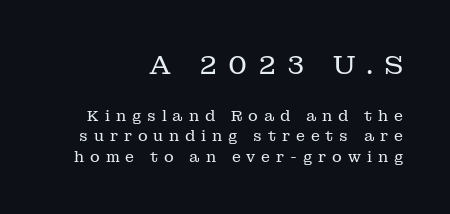
Q: Is the text bold? A: No.
Q: Is the text italic (slanted)? A: No, it is upright.
Q: Is the text underlined? A: No.
Q: How is the paragraph aligned? A: Right-aligned.
Q: Is the spacing between letters normal or unusually wide? A: Unusually wide.
Q: Is the spacing between lines tight, normal or loose? A: Normal.
Q: Which block of text is set in a larger size, the first (top) or the second (bottom)? A: The first (top) one.
